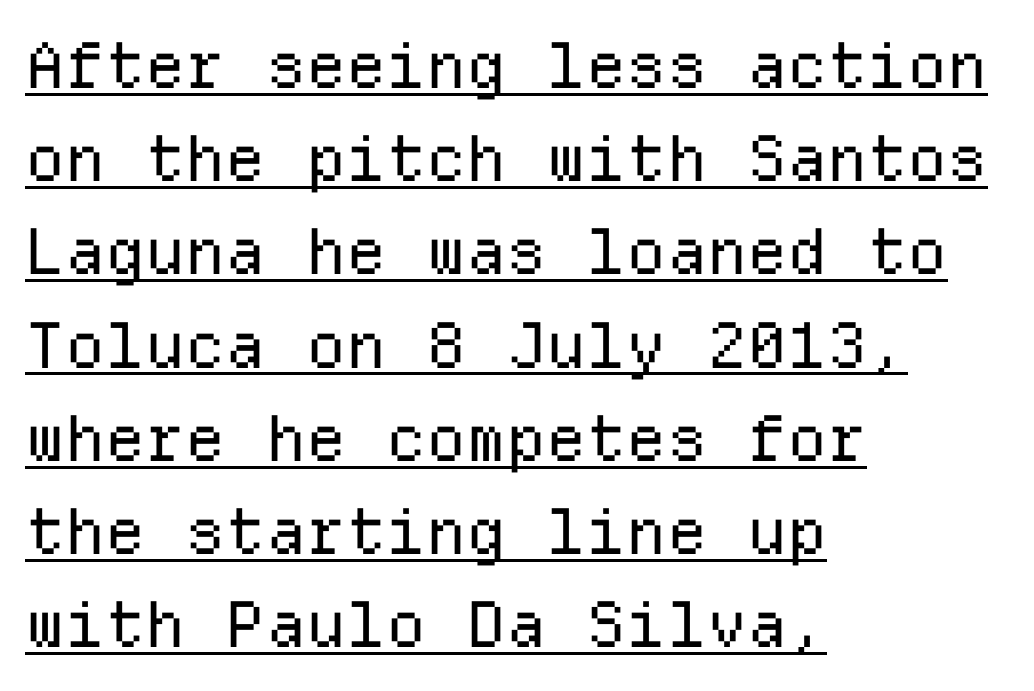
Q: Is the text bold? A: No.
Q: Is the text italic (slanted)? A: No, it is upright.
Q: Is the typeface a serif or a sans-serif typeface? A: Sans-serif.
Q: Is the text underlined? A: Yes.
Q: How is the paragraph aligned? A: Left-aligned.
Q: Is the spacing between letters normal or unusually wide? A: Normal.
Q: Is the spacing between lines tight, normal or loose? A: Normal.
Q: Width (condensed, normal, or wide)? A: Normal.
Q: Stroke contrast? A: Low.
Q: x-height? A: Medium.
Q: Monospaced? A: Yes.
